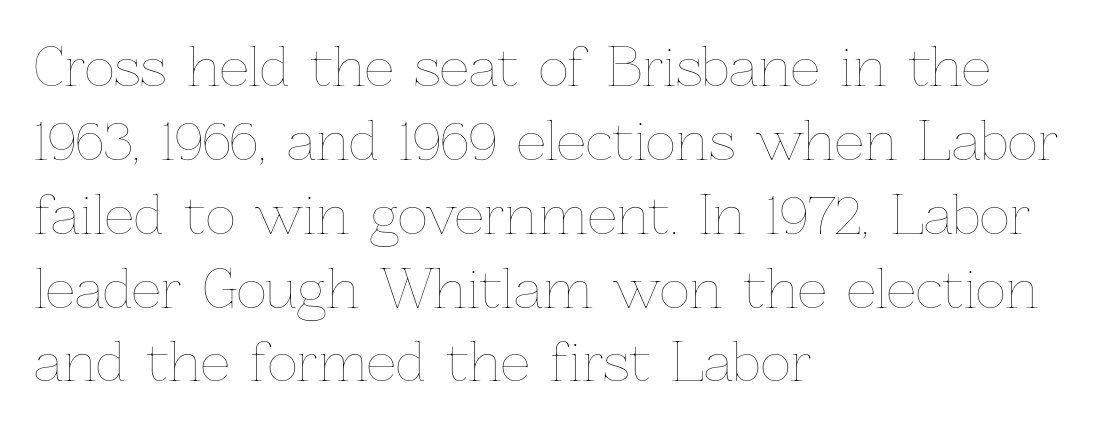
The rendering anchors every line to the left-hand side. Regular leading. Unbolded letterforms with no extra heft. Each letter keeps its own natural width here, so spacing adapts to shape. Nobody touched the tracking dial on this one.
